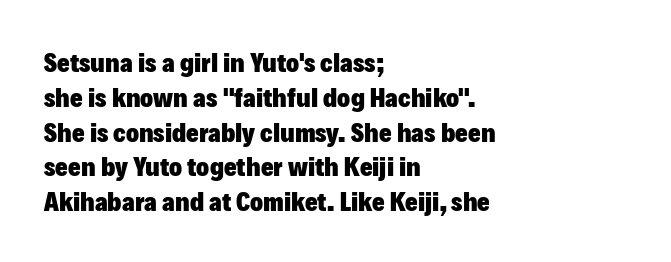
The words here are not underlined. Style check: upright. Typesetter's note: full bold, strokes at maximum text heaviness. Left-aligned paragraph, ragged on the right. One glance says typical: line gaps are just what's usual. Look at the tracking — it's just the regular setting, nothing added.
